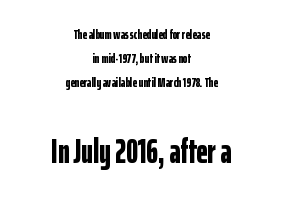
The image shows 35 px bold, condensed sans-serif type, upright; set centered, line spacing 1.72x, normal letter spacing, not underlined; the second (bottom) block is 2.5x larger; low stroke contrast and a medium x-height.
